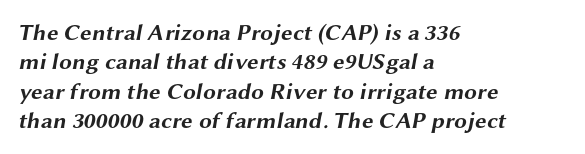
The image shows 23 px bold type; set left-aligned, normal line spacing (1.28x), normal letter spacing, not underlined.
